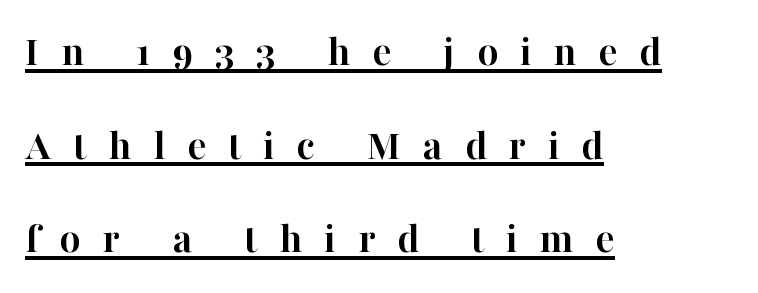
The image shows 45 px semibold serif type, upright; set left-aligned, loose line spacing (2.08x), unusually wide letter spacing (+0.48 em), underlined; high stroke contrast and a medium x-height.
